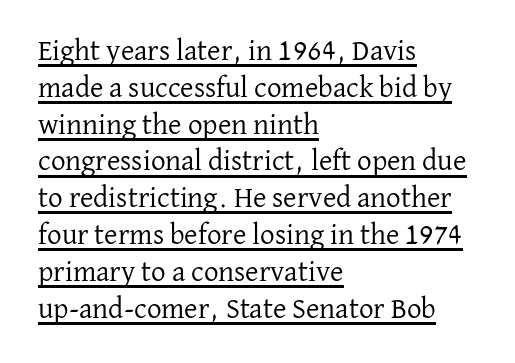
The typeface chosen for these lines features serifs. Somebody hit Ctrl+U on this one — the words are underlined. Every character sits straight up, as roman type does. This sample uses plain, unmodified letter spacing. In CSS terms this would be text-align: left.
